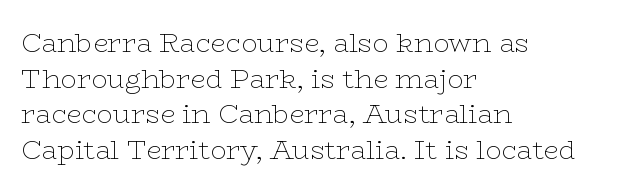
Q: Is the text bold? A: No.
Q: Is the text italic (slanted)? A: No, it is upright.
Q: Is the text underlined? A: No.
Q: How is the paragraph aligned? A: Left-aligned.
Q: Is the spacing between letters normal or unusually wide? A: Normal.
Q: Is the spacing between lines tight, normal or loose? A: Normal.
